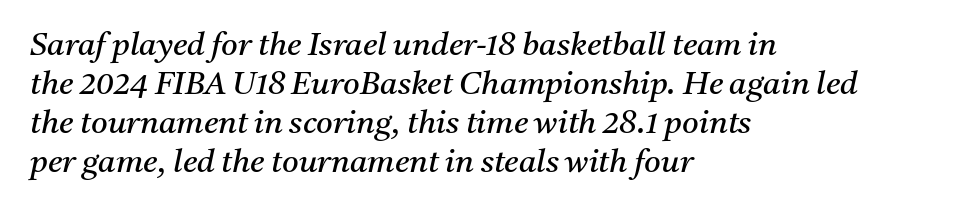
This sample has the flowing, uneven cadence of proportional lettering. The text carries the slant typical of an italic or oblique font. The words here are not underlined. The font family rendered here belongs to the serif group.
